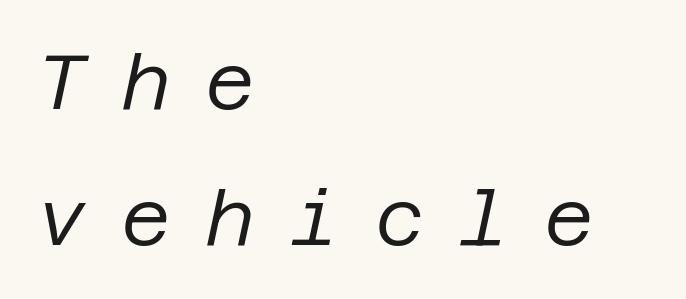
The image shows 77 px regular-weight type, italic (leaning right); set left-aligned, line spacing 1.76x, unusually wide letter spacing (+0.45 em), not underlined; low stroke contrast and a large x-height.
